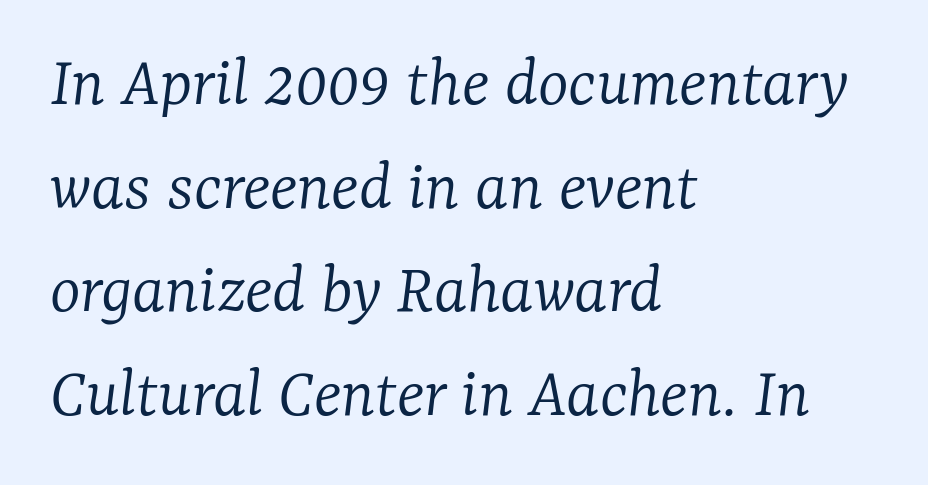
{"serif": "yes", "italic": "yes", "lean": "right", "slant_degrees": 7, "bold": "no", "weight": "light", "width": "normal", "stroke_contrast": "low", "x_height": "medium", "monospaced": "no", "underline": "no", "align": "left", "line_spacing": "normal", "line_spacing_ratio": 1.42, "letter_spacing": "normal", "letter_spacing_em": 0.0, "glyph_px": 73}
